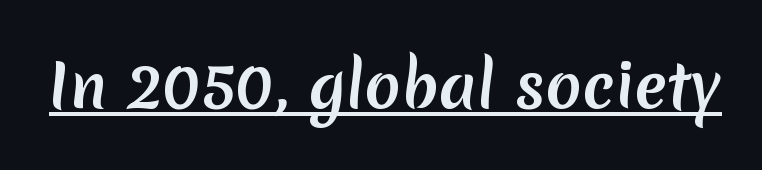
The image shows 60 px semibold sans-serif type; set normal letter spacing, underlined; low stroke contrast and a medium x-height.
